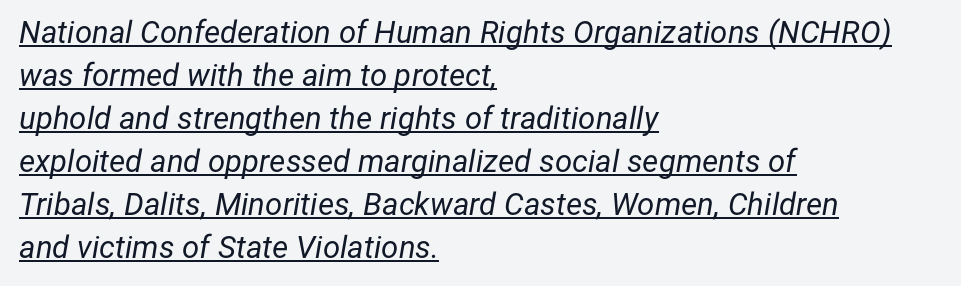
The image shows 31 px regular-weight type, italic (leaning right); set left-aligned, normal line spacing (1.39x), normal letter spacing, underlined; low stroke contrast and a medium x-height.
